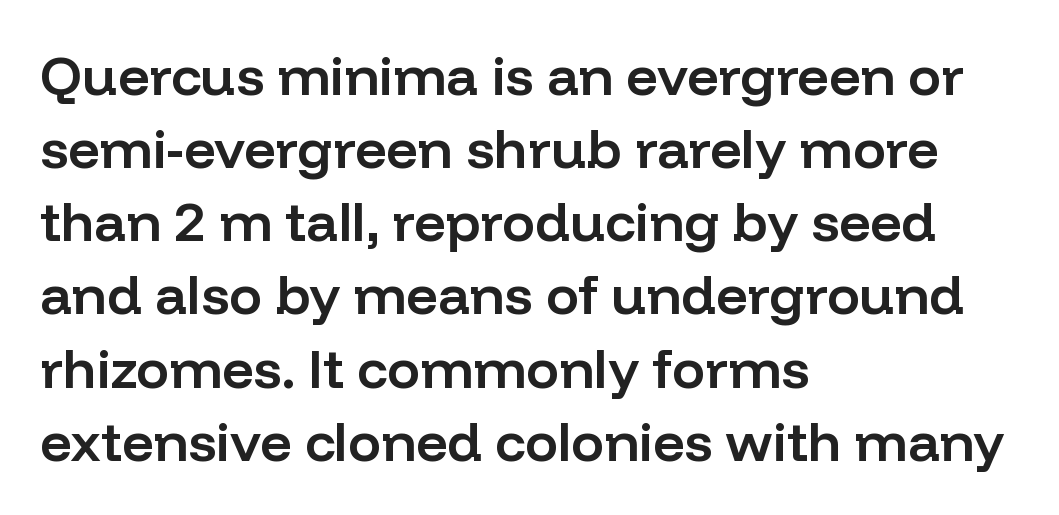
Q: Is the text bold? A: Semi-bold.
Q: Is the text italic (slanted)? A: No, it is upright.
Q: Is the typeface a serif or a sans-serif typeface? A: Sans-serif.
Q: Is the text underlined? A: No.
Q: How is the paragraph aligned? A: Left-aligned.
Q: Is the spacing between letters normal or unusually wide? A: Normal.
Q: Is the spacing between lines tight, normal or loose? A: Normal.
Q: Width (condensed, normal, or wide)? A: Normal.
Q: Stroke contrast? A: Low.
Q: x-height? A: Medium.
Q: Monospaced? A: No.
